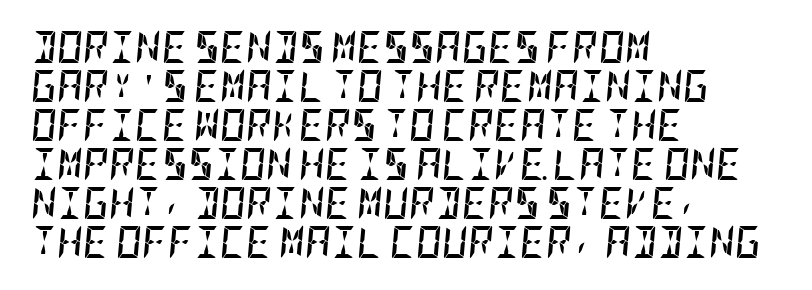
Q: Is the text bold? A: Yes.
Q: Is the text italic (slanted)? A: Yes, it leans right by about 5 degrees.
Q: Is the text underlined? A: No.
Q: How is the paragraph aligned? A: Left-aligned.
Q: Is the spacing between letters normal or unusually wide? A: Normal.
Q: Width (condensed, normal, or wide)? A: Condensed.
Q: Stroke contrast? A: Low.
Q: x-height? A: Large.
